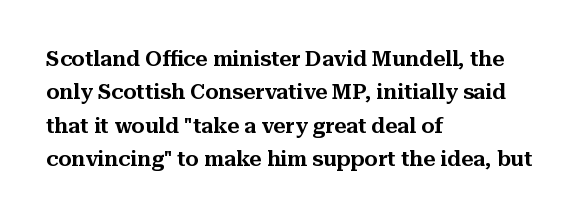
Q: Is the text italic (slanted)? A: No, it is upright.
Q: Is the text underlined? A: No.
Q: How is the paragraph aligned? A: Left-aligned.
Q: Is the spacing between letters normal or unusually wide? A: Normal.
Q: Is the spacing between lines tight, normal or loose? A: Normal.
